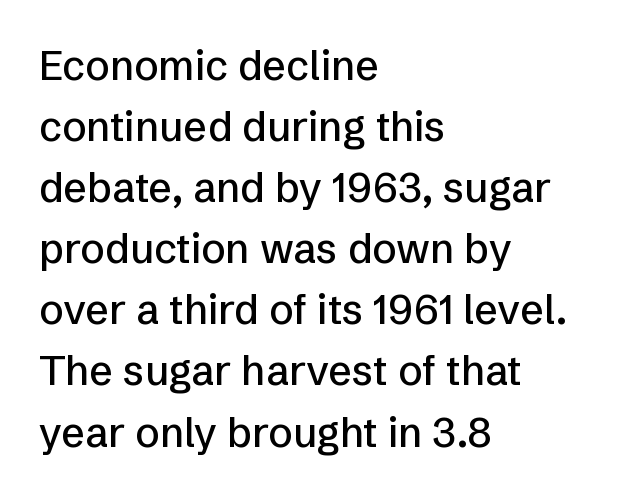
Rendered with straight, roman letterforms. Anything drawn beneath the words? Only blank space. Vertical spacing — default. The typesetter chose a ragged-right arrangement here.
